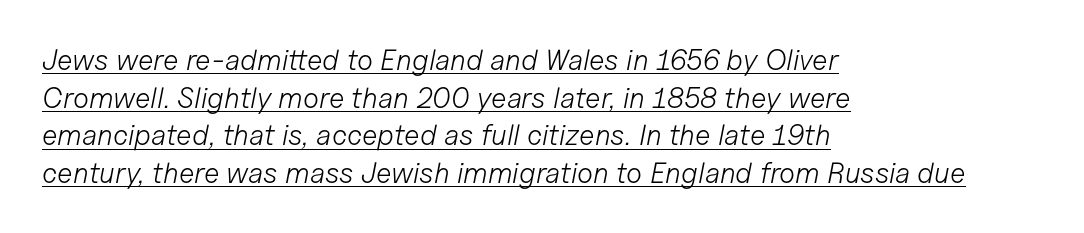
The letters are slanted; this is an italic face. All the whitespace from short lines collects on the right. Summary of weight: not heavy and not bold. No extra tracking has been applied to these lines.
